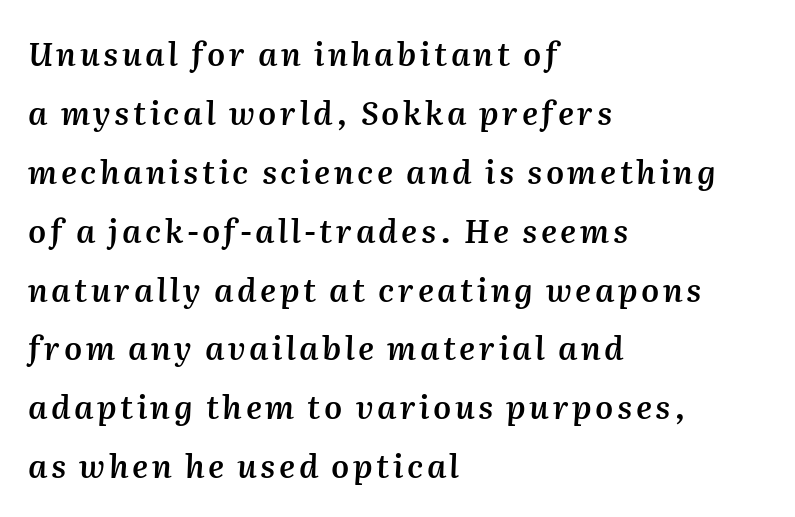
Unmarked baselines from the first word to the last. The setting favours the left margin, as ordinary paragraphs usually do. Note the varied advance widths — an 'i' is clearly narrower than an 'm'. Tall strokes in this sample are angled rather than plumb. Students, this is semibold: more ink than regular, less than bold.
